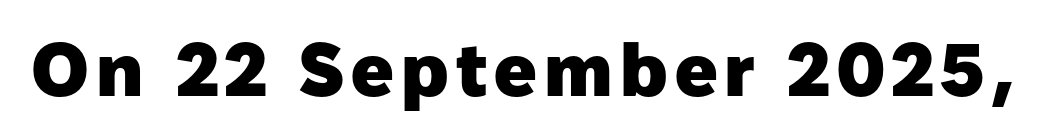
Q: Is the text bold? A: Yes.
Q: Is the text italic (slanted)? A: No, it is upright.
Q: Is the typeface a serif or a sans-serif typeface? A: Sans-serif.
Q: Is the text underlined? A: No.
Q: Width (condensed, normal, or wide)? A: Normal.
Q: Stroke contrast? A: Low.
Q: x-height? A: Medium.
Q: Monospaced? A: No.
